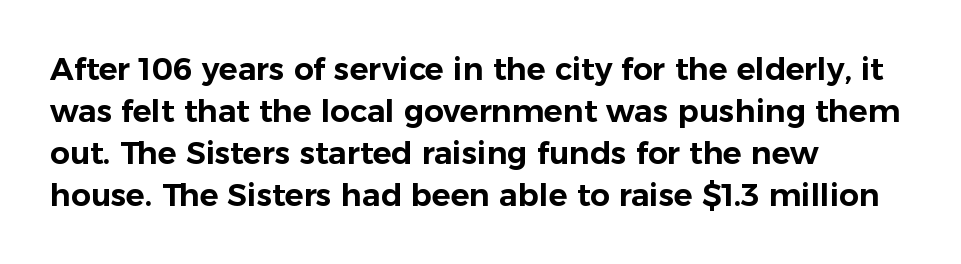
The image shows 31 px sans-serif type, upright; set left-aligned, normal line spacing (1.35x), normal letter spacing, not underlined; low stroke contrast and a medium x-height.
